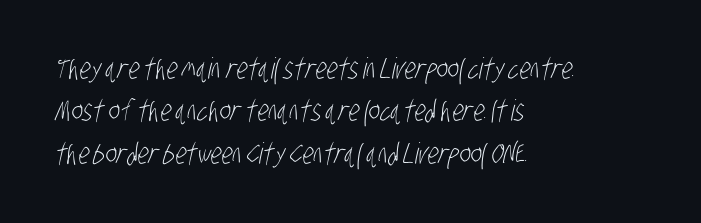
Q: Is the text bold? A: No.
Q: Is the typeface a serif or a sans-serif typeface? A: Sans-serif.
Q: Is the text underlined? A: No.
Q: How is the paragraph aligned? A: Left-aligned.
Q: Is the spacing between letters normal or unusually wide? A: Normal.
Q: Is the spacing between lines tight, normal or loose? A: Normal.
Q: Width (condensed, normal, or wide)? A: Condensed.
Q: Stroke contrast? A: Low.
Q: x-height? A: Large.
Q: Monospaced? A: No.
